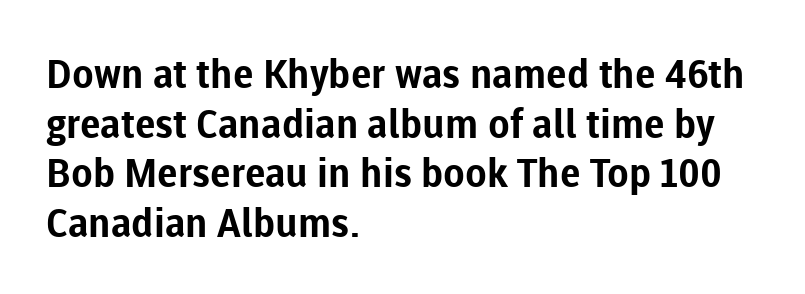
Q: Is the text bold? A: Yes.
Q: Is the text italic (slanted)? A: No, it is upright.
Q: Is the typeface a serif or a sans-serif typeface? A: Sans-serif.
Q: Is the text underlined? A: No.
Q: How is the paragraph aligned? A: Left-aligned.
Q: Is the spacing between letters normal or unusually wide? A: Normal.
Q: Width (condensed, normal, or wide)? A: Normal.
Q: Stroke contrast? A: Low.
Q: x-height? A: Medium.
Q: Monospaced? A: No.
